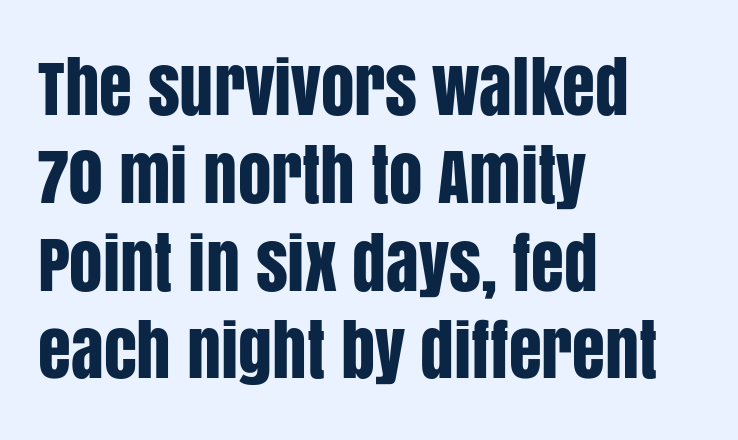
The image shows 67 px condensed sans-serif type, upright; set left-aligned, normal line spacing (1.31x), normal letter spacing, not underlined; low stroke contrast and a large x-height.
